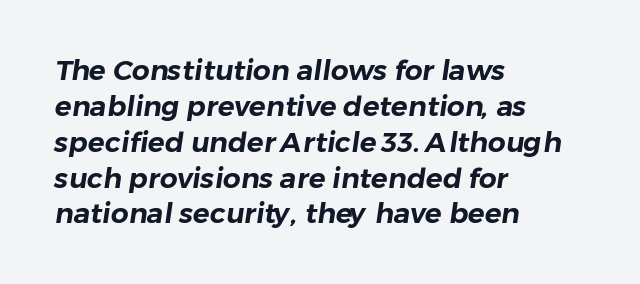
In terms of letterform style, serifs are entirely absent. Reading down the column, the eye jumps a familiar distance to each next line. This sample has the flowing, uneven cadence of proportional lettering. The line texture is even and compact thanks to regular tracking. This rendering uses left alignment, leaving the right contour irregular.
